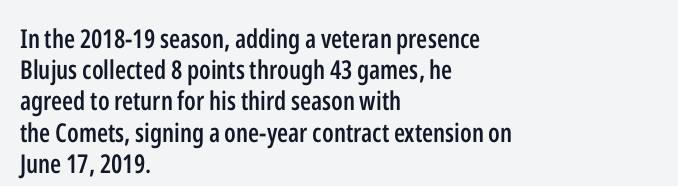
One-word summary of the alignment: left. Anything drawn beneath the words? Only blank space. Style check: upright. Each word holds together tightly as a unit, with standard inter-letter gaps. A semibold gives these letters moderate extra thickness, short of bold.
